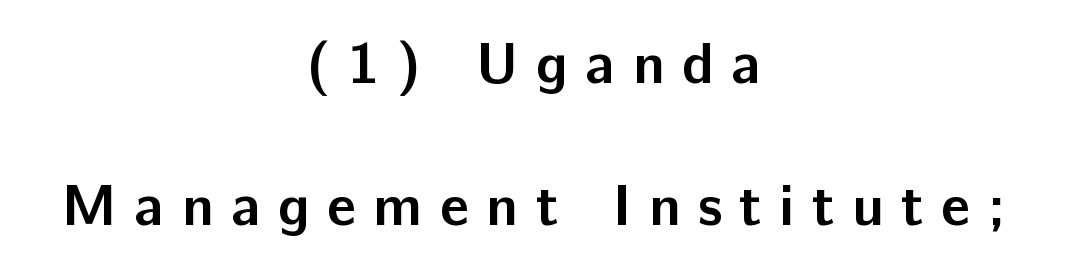
Q: Is the text bold? A: Yes.
Q: Is the text italic (slanted)? A: No, it is upright.
Q: Is the typeface a serif or a sans-serif typeface? A: Sans-serif.
Q: Is the text underlined? A: No.
Q: How is the paragraph aligned? A: Centered.
Q: Is the spacing between letters normal or unusually wide? A: Unusually wide.
Q: Is the spacing between lines tight, normal or loose? A: Loose.
Q: Width (condensed, normal, or wide)? A: Normal.
Q: Stroke contrast? A: Low.
Q: x-height? A: Medium.
Q: Monospaced? A: No.
